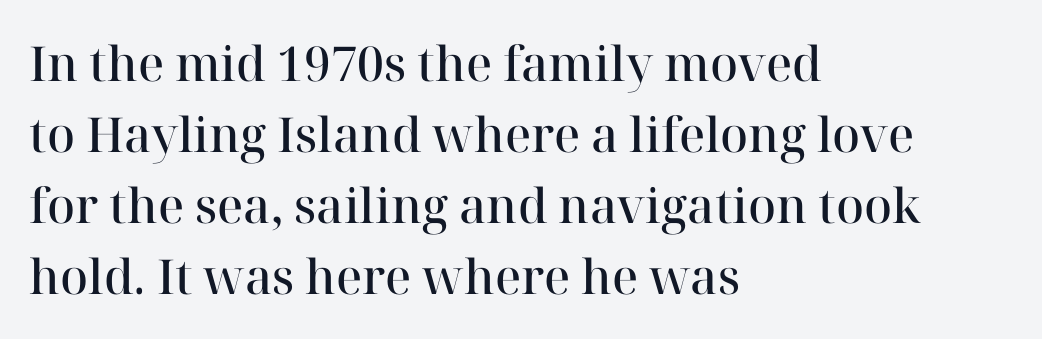
Q: Is the text bold? A: Semi-bold.
Q: Is the text italic (slanted)? A: No, it is upright.
Q: Is the typeface a serif or a sans-serif typeface? A: Serif.
Q: Is the text underlined? A: No.
Q: How is the paragraph aligned? A: Left-aligned.
Q: Is the spacing between letters normal or unusually wide? A: Normal.
Q: Is the spacing between lines tight, normal or loose? A: Normal.
Q: Width (condensed, normal, or wide)? A: Normal.
Q: Stroke contrast? A: High.
Q: x-height? A: Medium.
Q: Monospaced? A: No.
